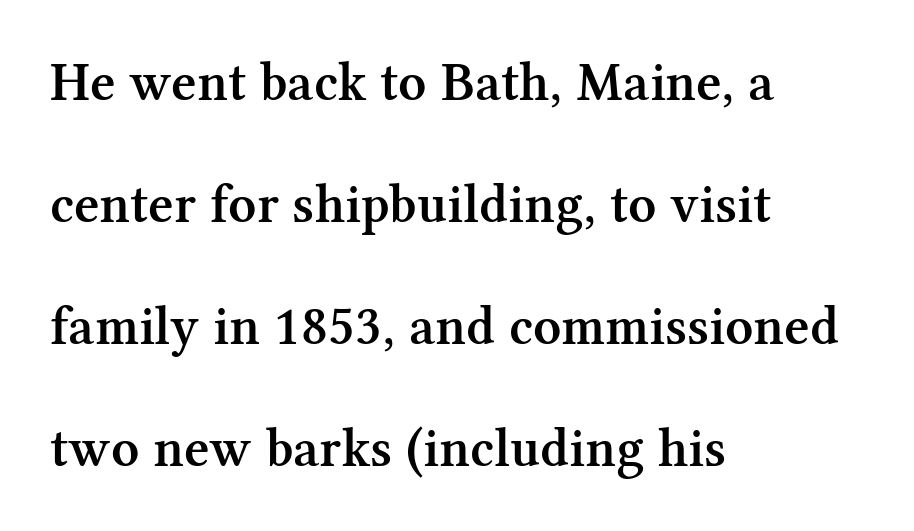
Q: Is the text bold? A: Semi-bold.
Q: Is the text italic (slanted)? A: No, it is upright.
Q: Is the typeface a serif or a sans-serif typeface? A: Serif.
Q: Is the text underlined? A: No.
Q: How is the paragraph aligned? A: Left-aligned.
Q: Is the spacing between letters normal or unusually wide? A: Normal.
Q: Is the spacing between lines tight, normal or loose? A: Loose.
Q: Width (condensed, normal, or wide)? A: Normal.
Q: Stroke contrast? A: Medium.
Q: x-height? A: Medium.
Q: Monospaced? A: No.
